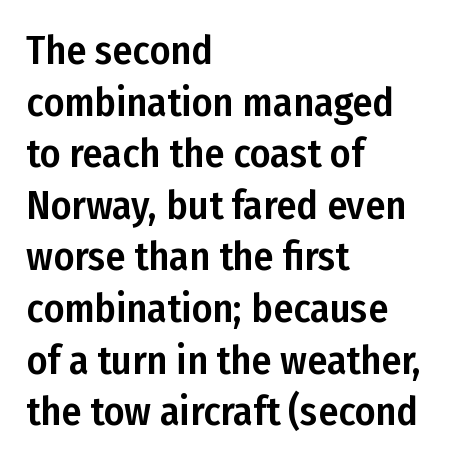
The line texture is even and compact thanks to regular tracking. The passage shown is typed in a proportional face where columns would drift. The typesetter chose a ragged-right arrangement here. Italic? Not at all — the glyphs are vertical. Regular leading. Is this a sans? Yes — the strokes have no serifs.
